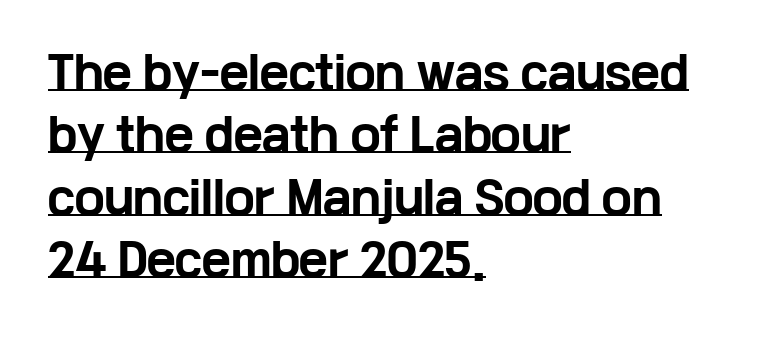
{"serif": "no", "italic": "no", "bold": "yes", "weight": "bold", "width": "wide", "stroke_contrast": "low", "x_height": "medium", "monospaced": "no", "underline": "yes", "align": "left", "line_spacing": "normal", "line_spacing_ratio": 1.42, "letter_spacing": "normal", "letter_spacing_em": 0.0, "glyph_px": 44}
